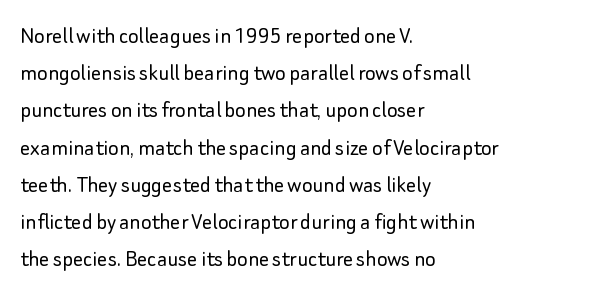
Each new line begins a customary step beneath the previous one. In CSS terms this would be text-align: left. Every character sits straight up, as roman type does. Inter-character spacing is left at the font's built-in metrics.
